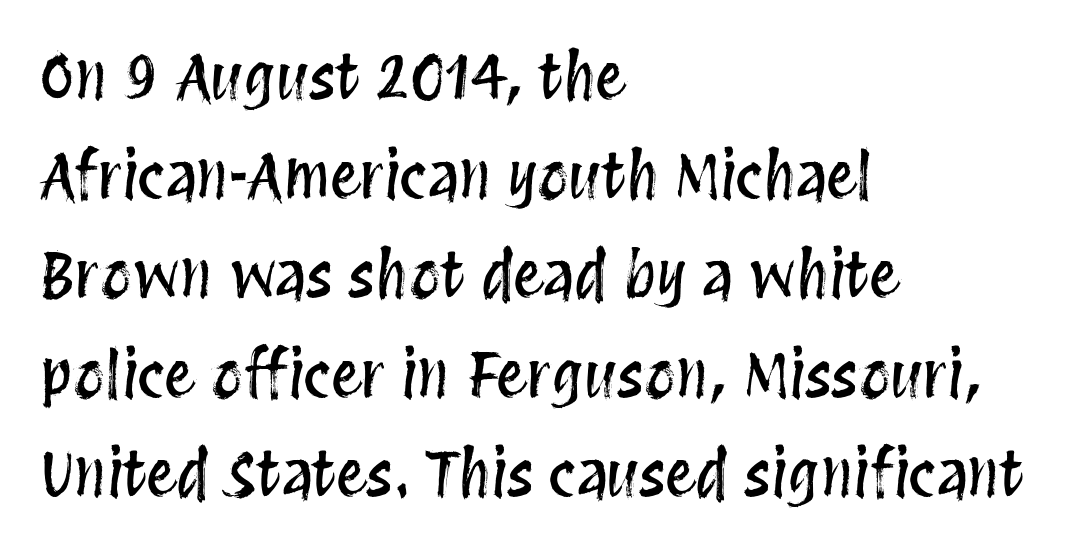
{"italic": "no", "width": "condensed", "stroke_contrast": "medium", "x_height": "large", "monospaced": "no", "underline": "no", "align": "left", "line_spacing": "normal", "line_spacing_ratio": 1.6, "letter_spacing": "normal", "letter_spacing_em": 0.0, "glyph_px": 62}
